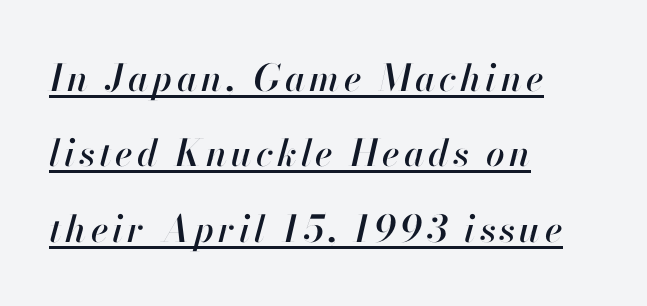
The image shows 37 px text type, italic (leaning right); set left-aligned, loose line spacing (2.04x), underlined; high stroke contrast and a small x-height.
